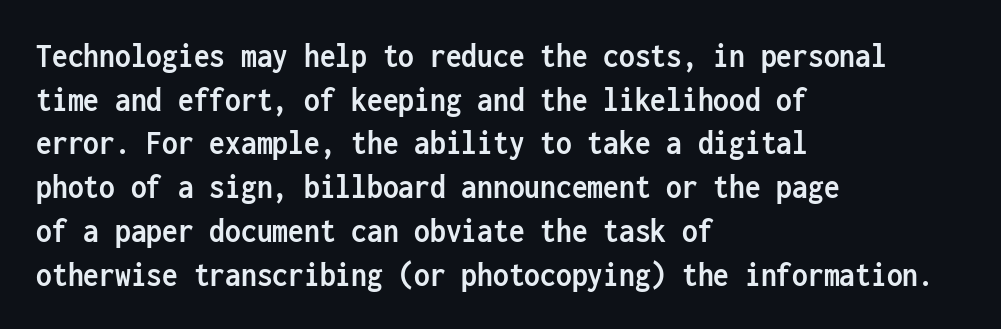
Q: Is the text bold? A: Yes.
Q: Is the text italic (slanted)? A: No, it is upright.
Q: Is the typeface a serif or a sans-serif typeface? A: Sans-serif.
Q: Is the text underlined? A: No.
Q: How is the paragraph aligned? A: Left-aligned.
Q: Is the spacing between letters normal or unusually wide? A: Normal.
Q: Is the spacing between lines tight, normal or loose? A: Normal.
Q: Width (condensed, normal, or wide)? A: Condensed.
Q: Stroke contrast? A: Low.
Q: x-height? A: Medium.
Q: Monospaced? A: Yes.
